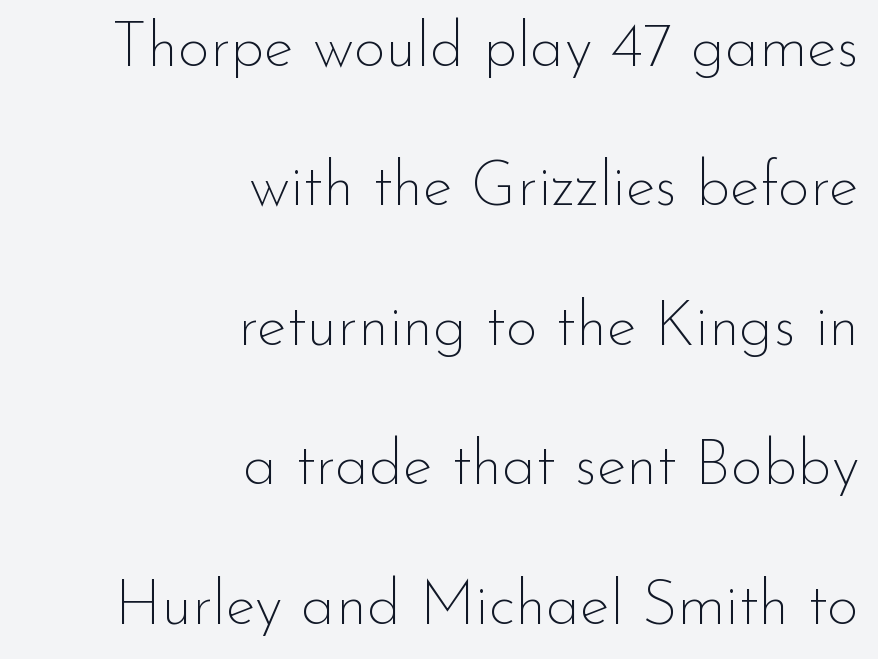
Q: Is the text bold? A: No.
Q: Is the text italic (slanted)? A: No, it is upright.
Q: Is the typeface a serif or a sans-serif typeface? A: Sans-serif.
Q: Is the text underlined? A: No.
Q: How is the paragraph aligned? A: Right-aligned.
Q: Is the spacing between letters normal or unusually wide? A: Normal.
Q: Is the spacing between lines tight, normal or loose? A: Loose.
Q: Width (condensed, normal, or wide)? A: Normal.
Q: Stroke contrast? A: Low.
Q: x-height? A: Small.
Q: Monospaced? A: No.
